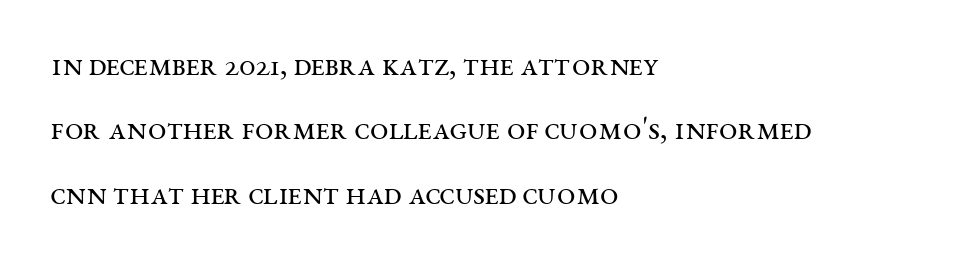
Letter spacing: default. Classification — serif. The cut favours lightness, reaching ordinary text weight at its darkest. Ascenders rise straight up at ninety degrees.
